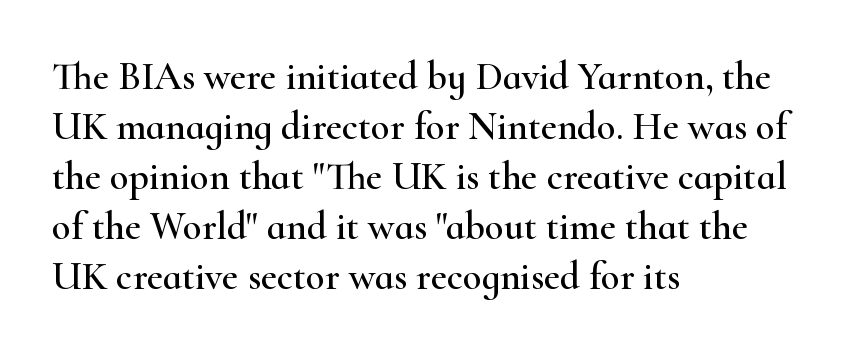
{"serif": "yes", "italic": "no", "width": "wide", "stroke_contrast": "high", "x_height": "small", "monospaced": "no", "underline": "no", "align": "left", "line_spacing": "normal", "line_spacing_ratio": 1.28, "letter_spacing": "normal", "letter_spacing_em": 0.0, "glyph_px": 39}
